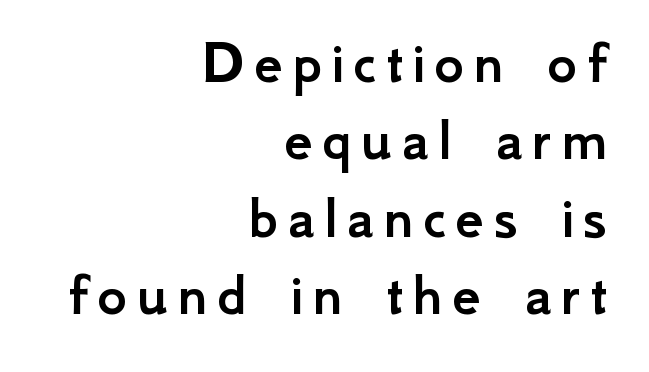
{"serif": "no", "italic": "no", "width": "normal", "stroke_contrast": "low", "x_height": "small", "monospaced": "no", "underline": "no", "align": "right", "line_spacing_ratio": 1.21, "glyph_px": 64}
